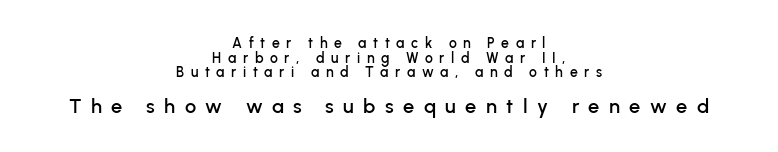
Tall strokes in this sample are plumb rather than angled. Nobody drew a line under any word here. The designer dialed line spacing down below the default. If you squint, the bottom block still reads clearly — it's the larger of the two.
